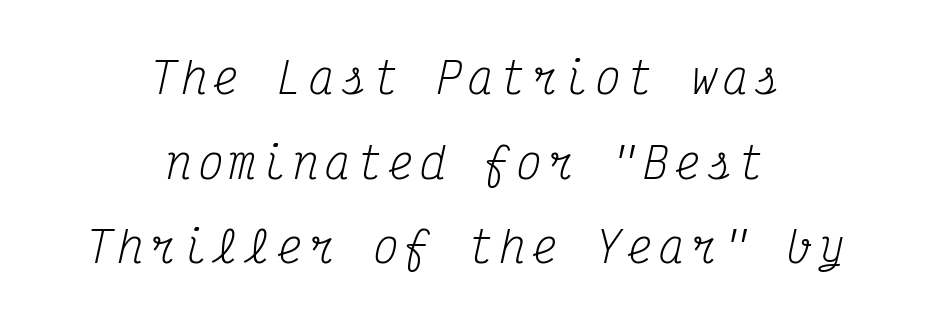
The compositor balanced each line on the midline. A bare baseline throughout the passage. The axis of the letterforms is tilted away from vertical. The font family rendered here belongs to the serif group. A typesetter would call this monospace, since all characters share one set width. The lines are spread far apart with generous leading.
